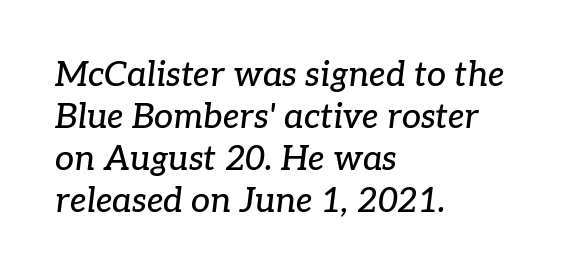
Small tapered or slab feet sit at the stroke ends, so this counts as serif. The letters advance in unequal steps, a hallmark of proportional type. In terms of posture, this sample is oblique. Look at the tracking — it's just the regular setting, nothing added.
